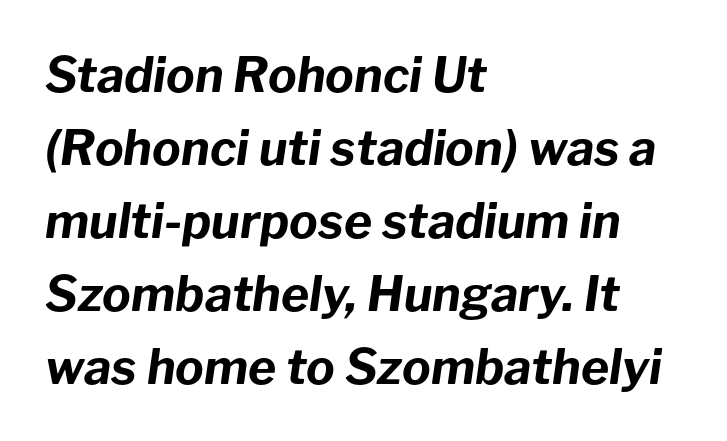
Q: Is the text bold? A: Yes.
Q: Is the text italic (slanted)? A: Yes, it leans right by about 8 degrees.
Q: Is the text underlined? A: No.
Q: How is the paragraph aligned? A: Left-aligned.
Q: Is the spacing between letters normal or unusually wide? A: Normal.
Q: Is the spacing between lines tight, normal or loose? A: Normal.
Q: Width (condensed, normal, or wide)? A: Normal.
Q: Stroke contrast? A: Low.
Q: x-height? A: Medium.
Q: Monospaced? A: No.
